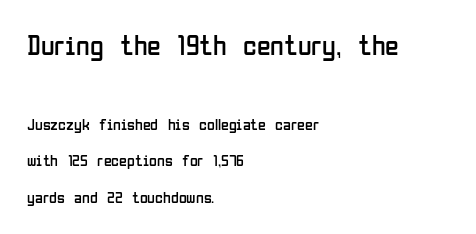
{"serif": "no", "italic": "no", "bold": "no", "weight": "regular", "width": "condensed", "stroke_contrast": "low", "x_height": "medium", "monospaced": "no", "underline": "no", "align": "left", "line_spacing": "loose", "line_spacing_ratio": 2.29, "letter_spacing": "normal", "letter_spacing_em": 0.0, "larger_block": "first", "size_ratio": 1.75, "glyph_px": 28}
